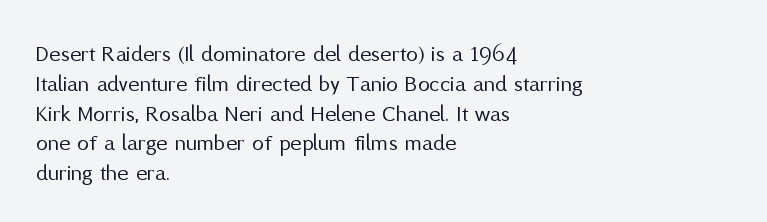
The image shows 24 px text type, upright; set left-aligned, line spacing 1.24x, normal letter spacing, not underlined.
